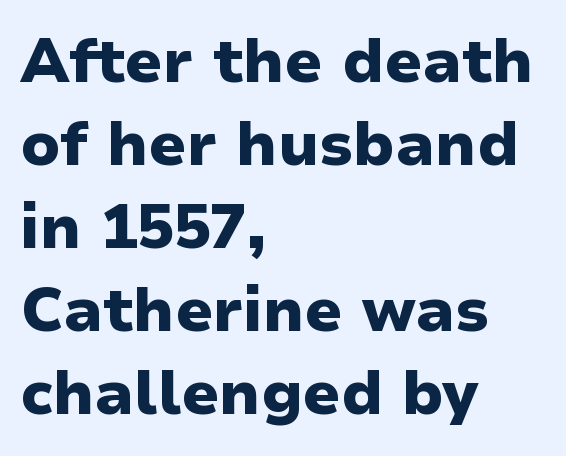
Where is the straight margin? On the left. The space beneath each line is pristine and unruled. Rows of type keep a routine distance in the vertical direction. A sans-serif font was chosen for this passage.
